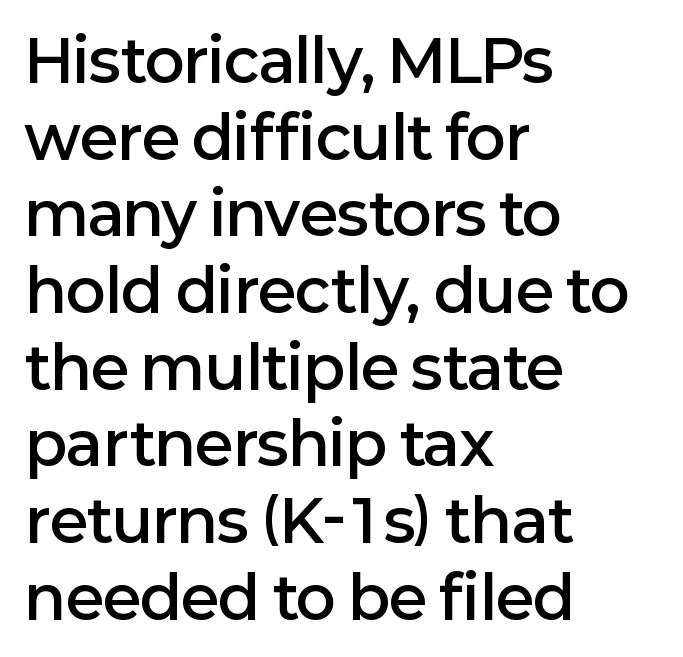
Q: Is the text bold? A: Semi-bold.
Q: Is the text italic (slanted)? A: No, it is upright.
Q: Is the typeface a serif or a sans-serif typeface? A: Sans-serif.
Q: Is the text underlined? A: No.
Q: How is the paragraph aligned? A: Left-aligned.
Q: Is the spacing between letters normal or unusually wide? A: Normal.
Q: Is the spacing between lines tight, normal or loose? A: Normal.
Q: Width (condensed, normal, or wide)? A: Normal.
Q: Stroke contrast? A: Low.
Q: x-height? A: Medium.
Q: Monospaced? A: No.
